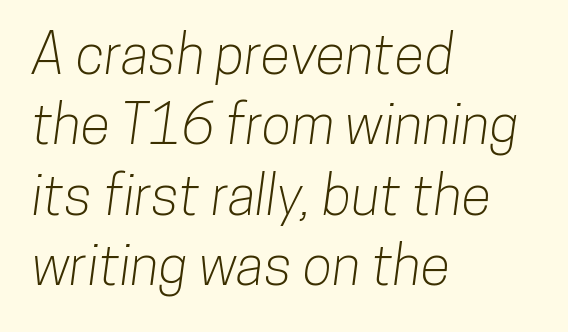
The image shows 55 px condensed sans-serif type; set left-aligned, normal line spacing (1.28x), normal letter spacing, not underlined; low stroke contrast and a medium x-height.
